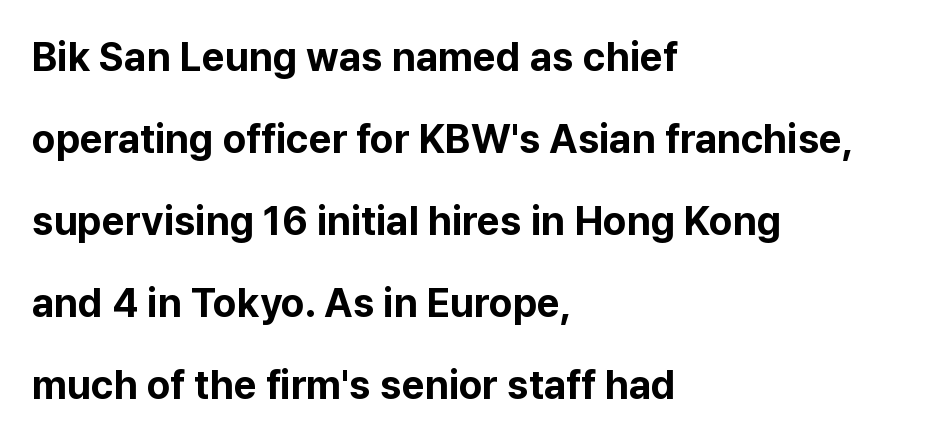
Proportional: the letters do not fall into vertical columns. Nothing sits at the stroke ends, so this counts as sans-serif. Is the type bold? Yes — the strokes are clearly thick and heavy. Horizontal alignment here is leftward, the default for most running prose.
